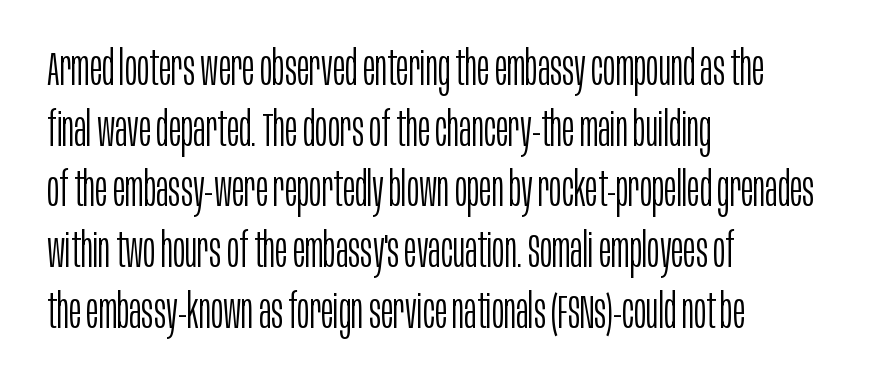
The image shows 47 px light, condensed sans-serif type, upright; set left-aligned, normal line spacing (1.29x), normal letter spacing, not underlined; low stroke contrast and a large x-height.
